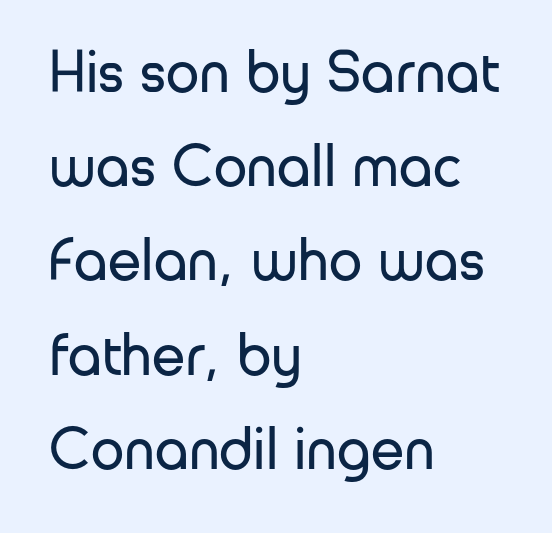
Q: Is the text bold? A: No.
Q: Is the text italic (slanted)? A: No, it is upright.
Q: Is the typeface a serif or a sans-serif typeface? A: Sans-serif.
Q: Is the text underlined? A: No.
Q: How is the paragraph aligned? A: Left-aligned.
Q: Is the spacing between letters normal or unusually wide? A: Normal.
Q: Is the spacing between lines tight, normal or loose? A: Normal.
Q: Width (condensed, normal, or wide)? A: Normal.
Q: Stroke contrast? A: Low.
Q: x-height? A: Medium.
Q: Monospaced? A: No.
